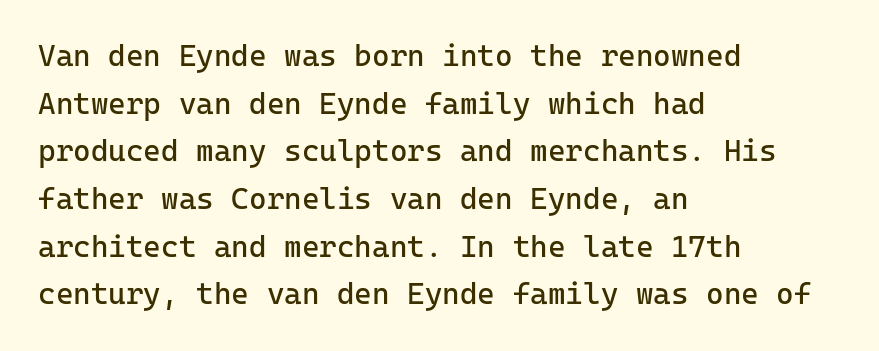
The image shows 30 px regular-weight sans-serif type, upright, monospaced; set left-aligned, normal line spacing (1.59x), normal letter spacing, not underlined; low stroke contrast and a medium x-height.
